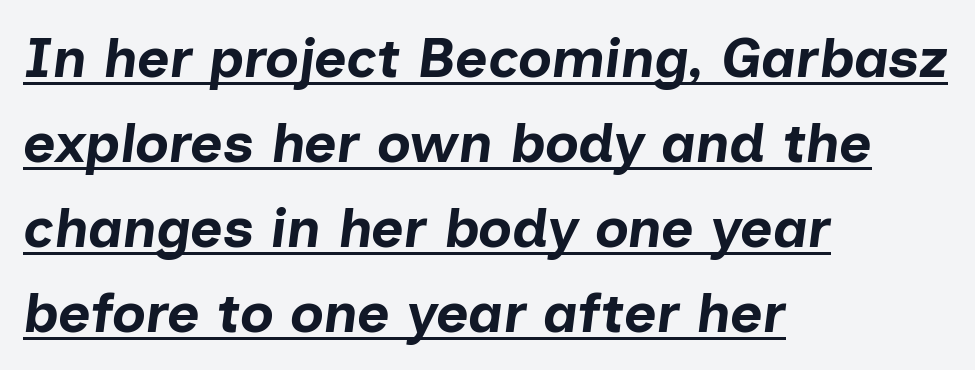
Underlined type. Note the varied advance widths — an 'i' is clearly narrower than an 'm'. These lines were composed using italics. In terms of letterspacing, this is plain default setting. Which margin do the lines hug? The left one — the right edge is uneven. These lines carry a lot of weight — the face is fully bold.
